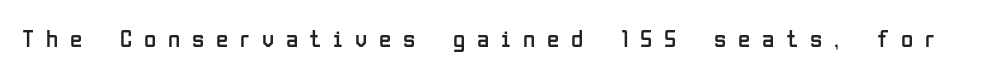
The image shows 25 px text type, upright; set unusually wide letter spacing (+0.47 em), not underlined.
